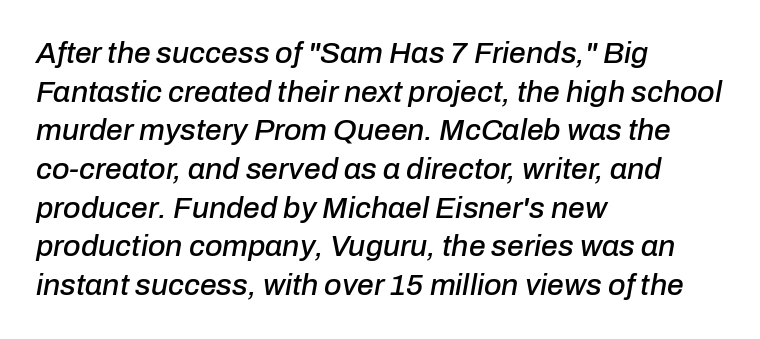
Q: Is the text italic (slanted)? A: Yes, it leans right by about 10 degrees.
Q: Is the text underlined? A: No.
Q: How is the paragraph aligned? A: Left-aligned.
Q: Is the spacing between letters normal or unusually wide? A: Normal.
Q: Is the spacing between lines tight, normal or loose? A: Normal.
Q: Width (condensed, normal, or wide)? A: Normal.
Q: Stroke contrast? A: Low.
Q: x-height? A: Medium.
Q: Monospaced? A: No.
